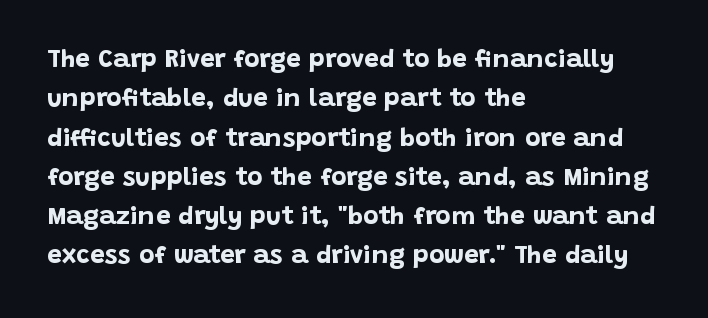
Typeset ragged right — the left edge is the straight one. The passage shown is not underscored anywhere. The lettering stays uniformly vertical, giving the passage a roman look. Short note: letters normally spaced.
